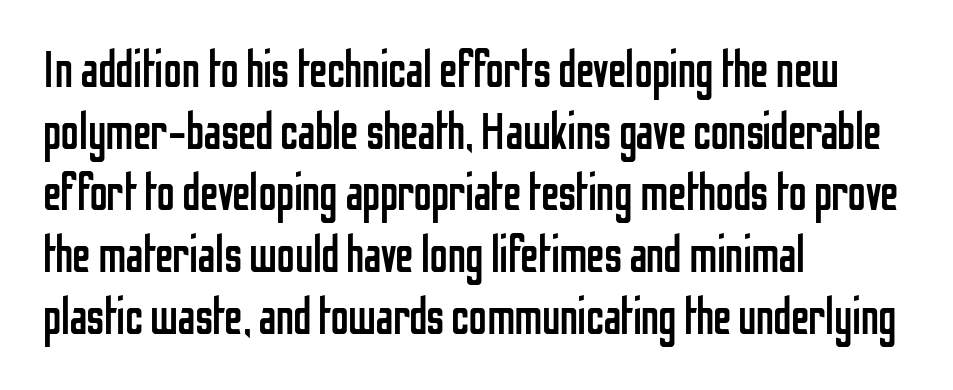
The face used here is proportionally spaced, like ordinary book or web type. Horizontally, the lines are justified to the leading edge only. The type family on display is of the sans-serif kind. Letter spacing: default. Nope, not italic — everything's standing straight.
